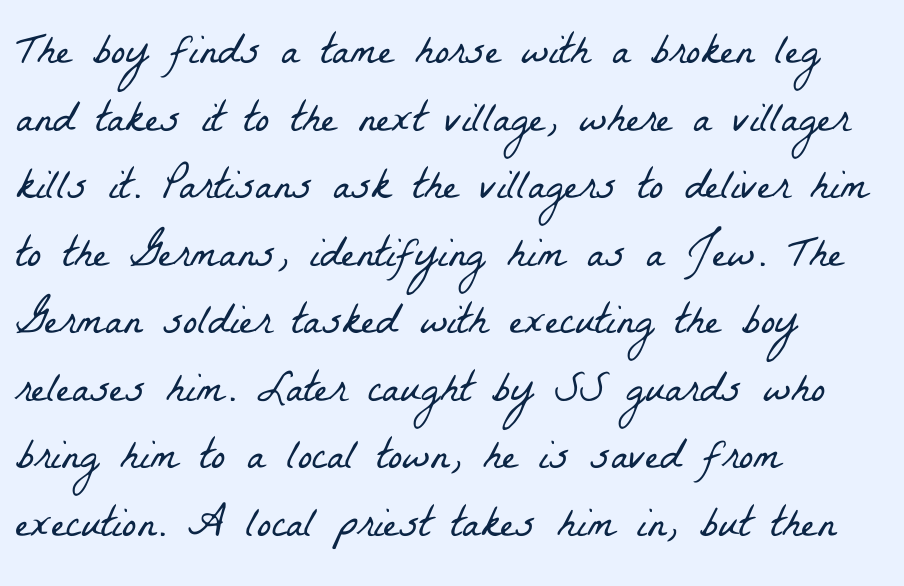
Anything drawn beneath the words? Only blank space. Does the leading feel generous? No, just average. Letter spacing: default. The letters advance in unequal steps, a hallmark of proportional type.
